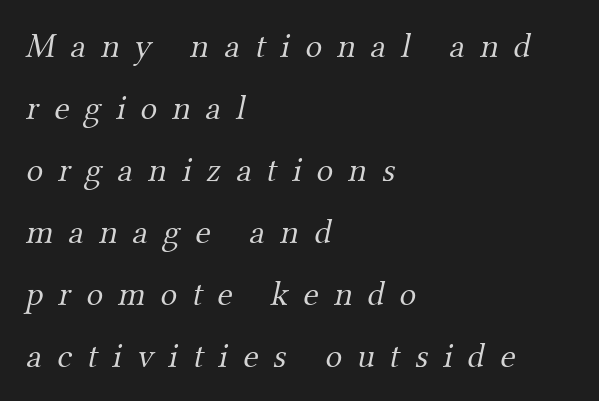
{"serif": "yes", "bold": "no", "weight": "light", "width": "normal", "stroke_contrast": "medium", "x_height": "small", "monospaced": "no", "underline": "no", "align": "left", "line_spacing_ratio": 1.77, "letter_spacing": "wide", "letter_spacing_em": 0.43, "glyph_px": 35}
